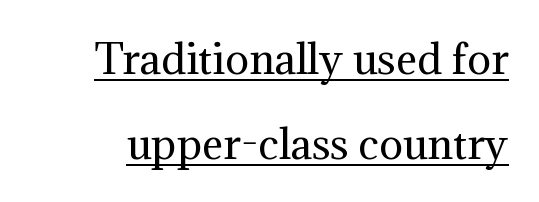
{"serif": "yes", "italic": "no", "bold": "no", "weight": "regular", "width": "normal", "stroke_contrast": "medium", "x_height": "medium", "monospaced": "no", "underline": "yes", "line_spacing": "loose", "line_spacing_ratio": 2.12, "letter_spacing": "normal", "letter_spacing_em": 0.0, "glyph_px": 40}
